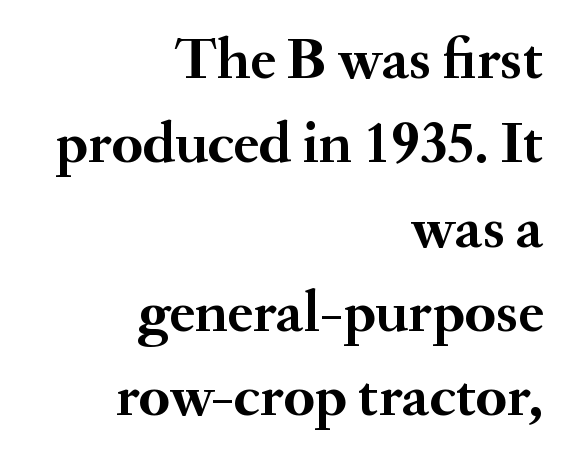
Characters follow at the spacing the type designer built in. Regular leading. The rendering shows small feet on the letterforms — a serif design. Alignment: flush right. Here the designer chose a conventional face with non-uniform glyph widths. No word sits above an underline.
